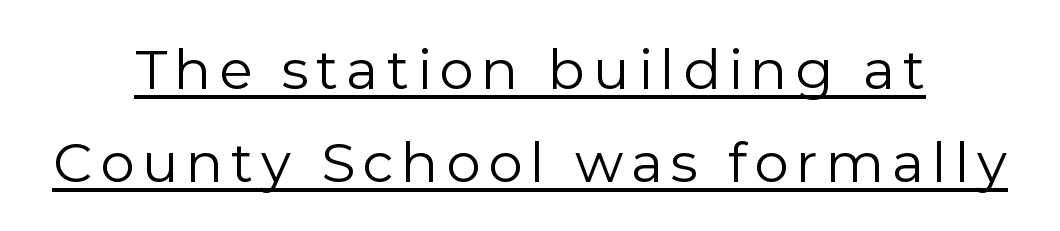
Q: Is the text bold? A: No.
Q: Is the text italic (slanted)? A: No, it is upright.
Q: Is the typeface a serif or a sans-serif typeface? A: Sans-serif.
Q: Is the text underlined? A: Yes.
Q: How is the paragraph aligned? A: Centered.
Q: Is the spacing between lines tight, normal or loose? A: Normal.
Q: Width (condensed, normal, or wide)? A: Normal.
Q: Stroke contrast? A: Low.
Q: x-height? A: Medium.
Q: Monospaced? A: No.
